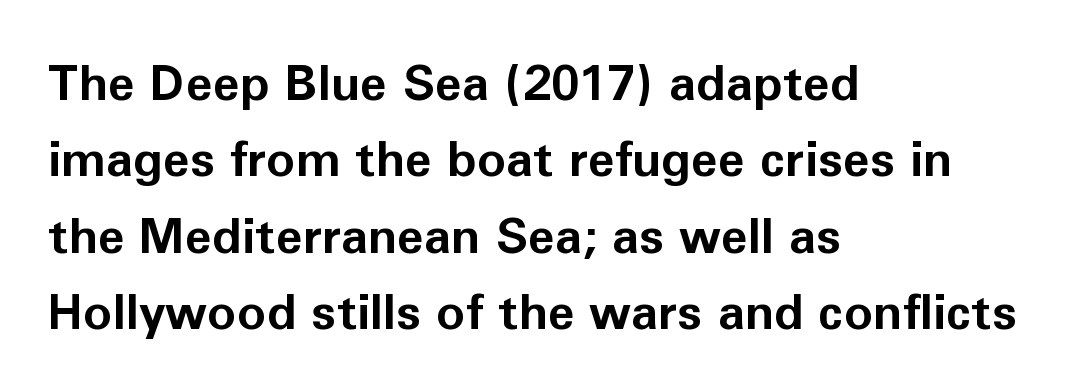
Only glyphs here, with clear space below each row. It's the straight-up-and-down kind of type. Whoever set this chose a conventional vertical rhythm. How are the letters spaced? Ordinarily, with no added tracking.
